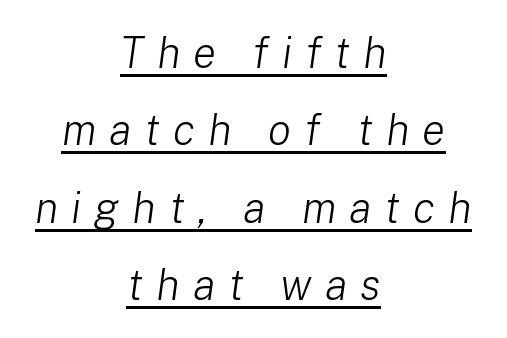
The image shows 43 px light type, italic (leaning right); set centered, line spacing 1.8x, unusually wide letter spacing (+0.3 em), underlined; low stroke contrast and a medium x-height.
